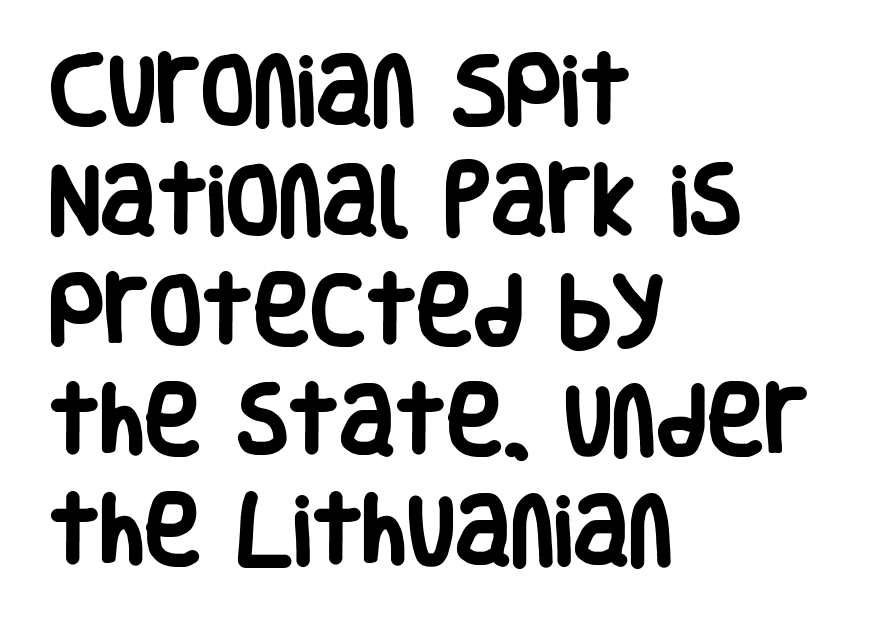
Q: Is the text bold? A: Yes.
Q: Is the text italic (slanted)? A: No, it is upright.
Q: Is the typeface a serif or a sans-serif typeface? A: Sans-serif.
Q: Is the text underlined? A: No.
Q: How is the paragraph aligned? A: Left-aligned.
Q: Is the spacing between letters normal or unusually wide? A: Normal.
Q: Is the spacing between lines tight, normal or loose? A: Normal.
Q: Width (condensed, normal, or wide)? A: Condensed.
Q: Stroke contrast? A: Low.
Q: x-height? A: Large.
Q: Monospaced? A: No.
